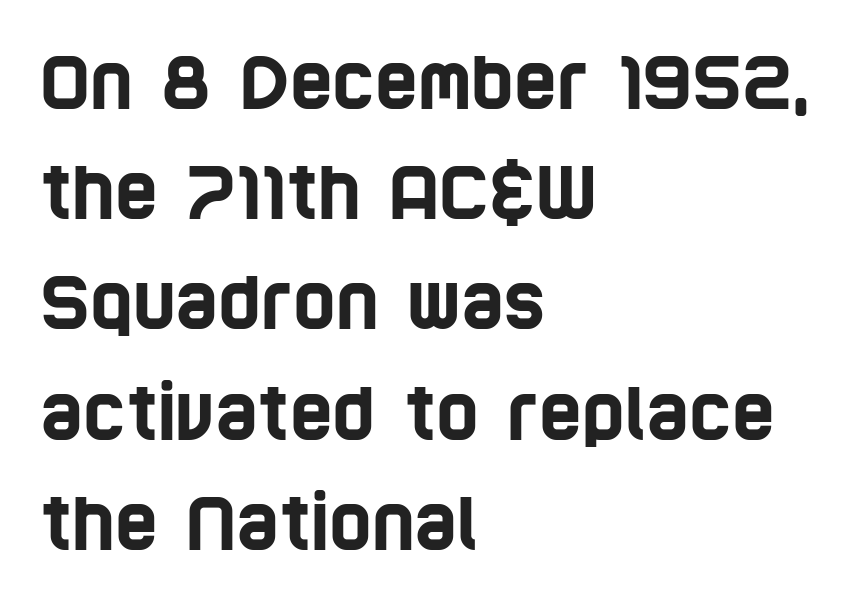
Q: Is the typeface a serif or a sans-serif typeface? A: Sans-serif.
Q: Is the text underlined? A: No.
Q: How is the paragraph aligned? A: Left-aligned.
Q: Is the spacing between letters normal or unusually wide? A: Normal.
Q: Is the spacing between lines tight, normal or loose? A: Normal.
Q: Width (condensed, normal, or wide)? A: Condensed.
Q: Stroke contrast? A: Low.
Q: x-height? A: Large.
Q: Monospaced? A: No.
